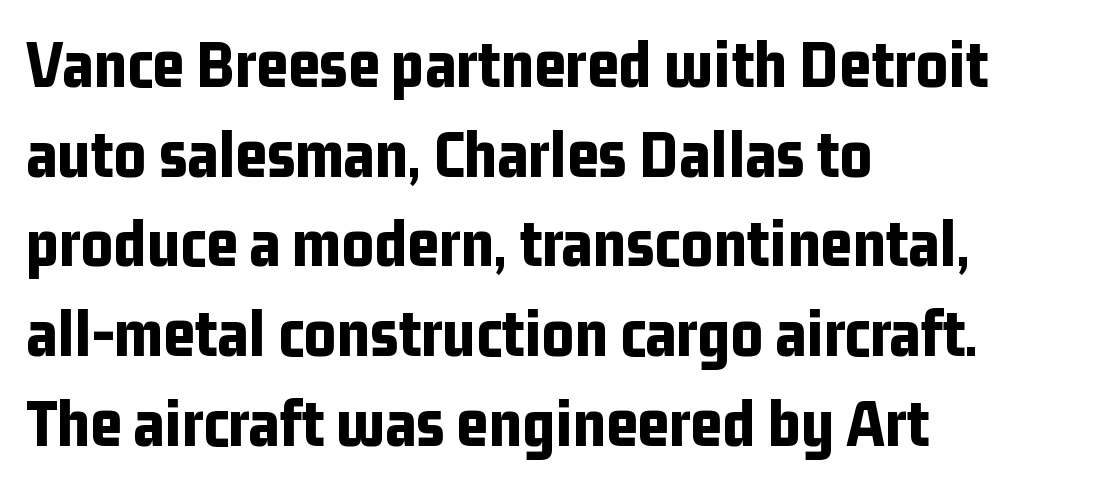
{"serif": "no", "italic": "no", "bold": "yes", "weight": "bold", "width": "condensed", "stroke_contrast": "low", "x_height": "medium", "monospaced": "no", "underline": "no", "align": "left", "line_spacing": "normal", "line_spacing_ratio": 1.3, "letter_spacing": "normal", "letter_spacing_em": 0.0, "glyph_px": 69}
